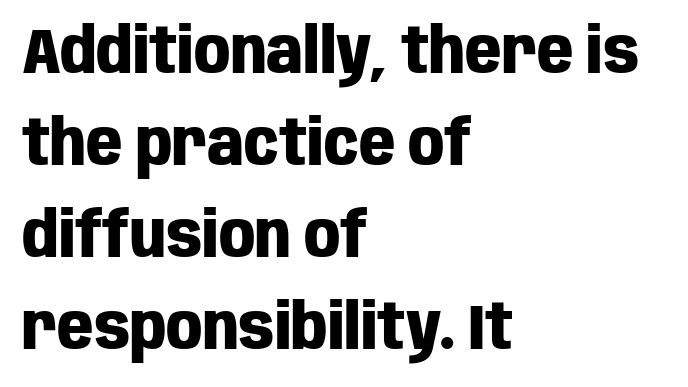
The image shows 63 px heavy, condensed sans-serif type, upright; set left-aligned, normal line spacing (1.46x), normal letter spacing, not underlined; low stroke contrast and a large x-height.
